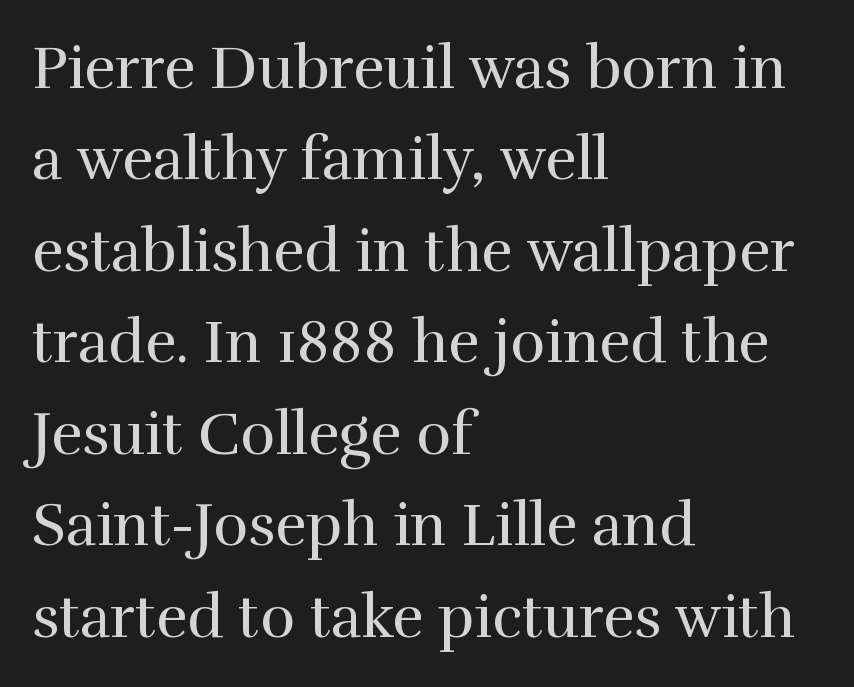
Q: Is the text bold? A: No.
Q: Is the text italic (slanted)? A: No, it is upright.
Q: Is the typeface a serif or a sans-serif typeface? A: Serif.
Q: Is the text underlined? A: No.
Q: How is the paragraph aligned? A: Left-aligned.
Q: Is the spacing between letters normal or unusually wide? A: Normal.
Q: Is the spacing between lines tight, normal or loose? A: Normal.
Q: Width (condensed, normal, or wide)? A: Normal.
Q: x-height? A: Medium.
Q: Monospaced? A: No.
